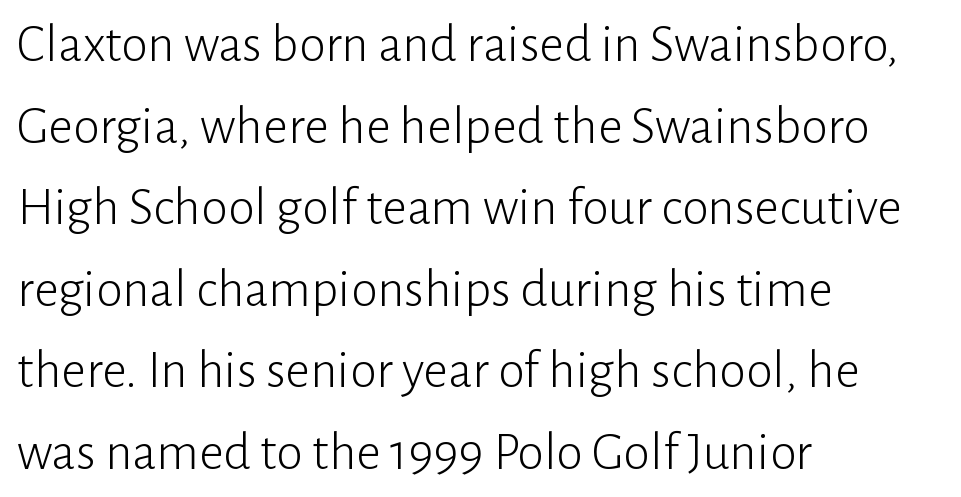
Stroke thickness stays within the range of a standard reading face or lighter. If you measured baseline to baseline, you'd find a middling distance. The glyphs in this specimen are sans serif. Default kerning and tracking; the words read as compact shapes. When letters stand straight like this, we call the style roman or upright.
